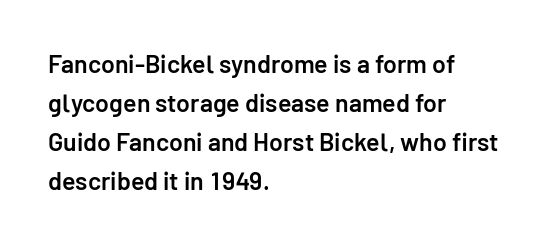
Nope, not italic — everything's standing straight. Semibold letterforms, between regular and bold. A typesetter would call this leading conventional body-copy spacing. Any mark beneath the type? The region is blank. The rendering anchors every line to the left-hand side. Letter spacing: default.
